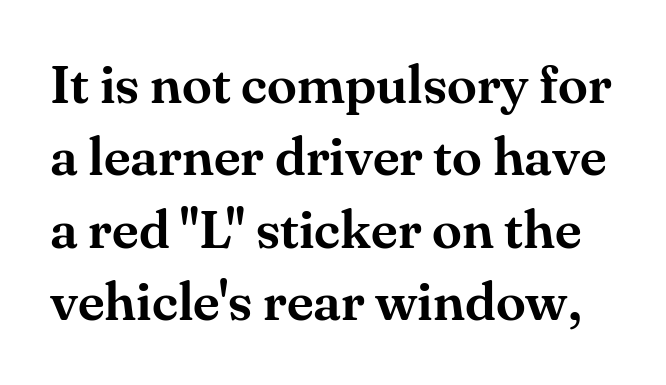
Think of a printed novel: that variable character pitch is what you see here. The passage shown has conventional tracking throughout. Letterform terminals end in serifs throughout the passage. Rows of type keep a routine distance in the vertical direction. The space beneath each line is pristine and unruled.
